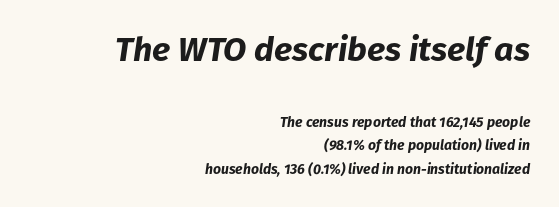
{"italic": "yes", "lean": "right", "slant_degrees": 8, "bold": "yes", "weight": "bold", "width": "normal", "stroke_contrast": "low", "x_height": "medium", "monospaced": "no", "underline": "no", "align": "right", "line_spacing": "normal", "line_spacing_ratio": 1.67, "letter_spacing": "normal", "letter_spacing_em": 0.0, "larger_block": "first", "size_ratio": 2.43, "glyph_px": 34}
